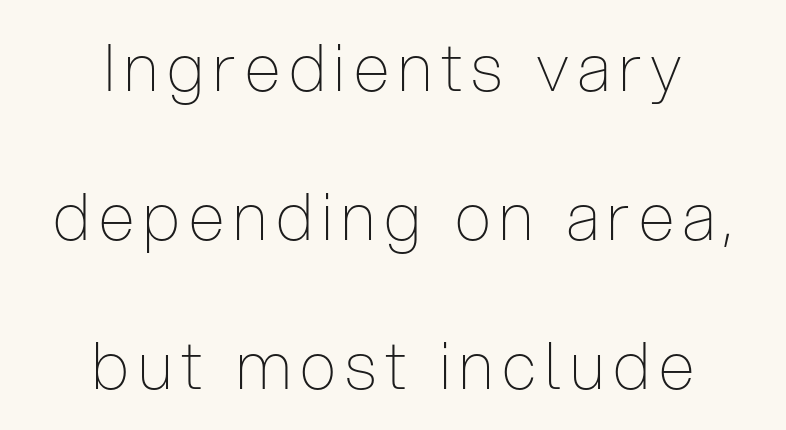
The image shows 65 px thin, condensed sans-serif type, upright; set centered, loose line spacing (2.29x), not underlined; low stroke contrast and a medium x-height.
